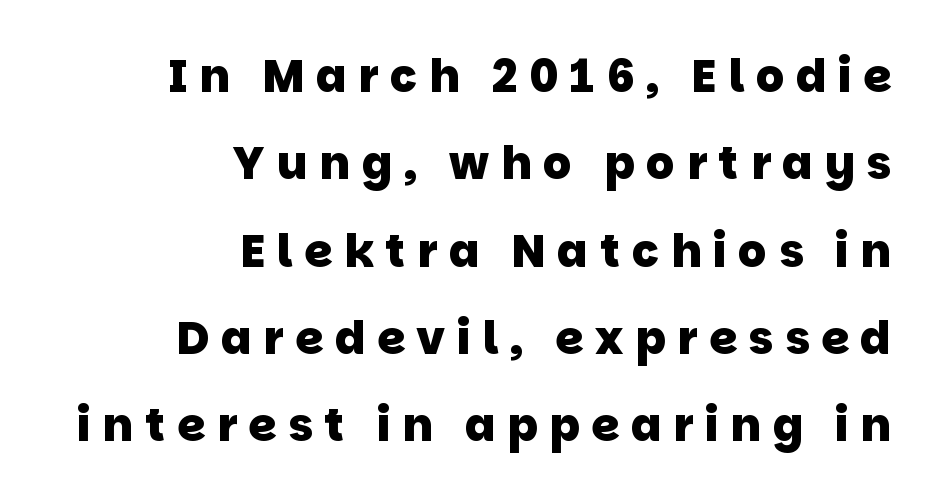
Looks like regular typesetting: each glyph gets only the width it needs. In terms of weight, the rendering is a true, heavy bold. Does the type have serifs? No, each stem ends abruptly. Letters rest on an invisible, unmarked baseline. Alignment: flush right. Quick note: interline space is abundant.
